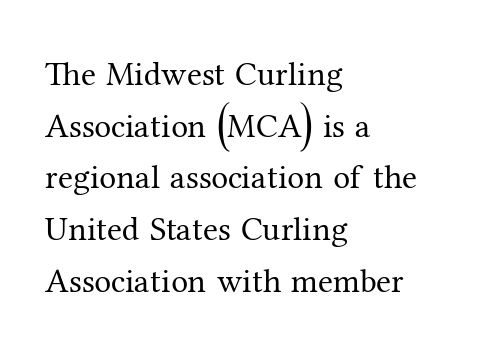
{"serif": "yes", "italic": "no", "bold": "no", "weight": "regular", "width": "normal", "stroke_contrast": "medium", "x_height": "medium", "monospaced": "no", "underline": "no", "align": "left", "line_spacing": "normal", "line_spacing_ratio": 1.52, "letter_spacing": "normal", "letter_spacing_em": 0.0, "glyph_px": 34}
